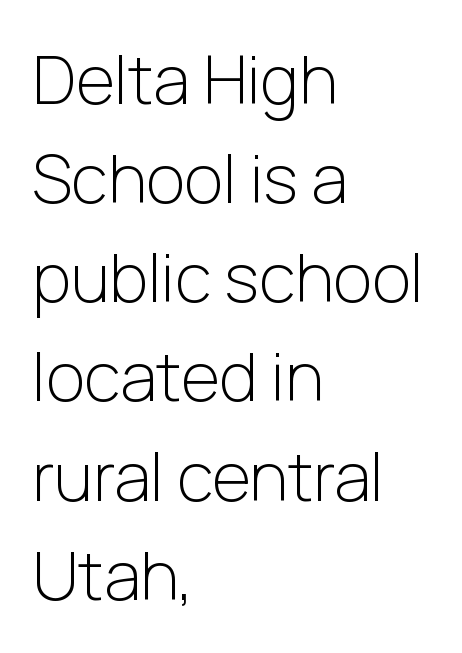
The image shows 67 px light sans-serif type, upright; set left-aligned, normal line spacing (1.48x), normal letter spacing, not underlined; low stroke contrast and a medium x-height.
